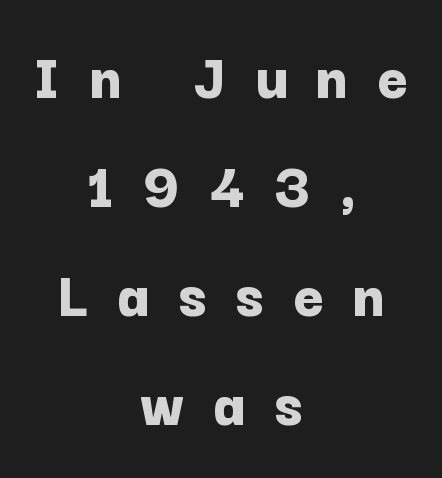
The image shows 66 px bold sans-serif type, upright; set centered, normal line spacing (1.65x), unusually wide letter spacing (+0.44 em), not underlined; low stroke contrast and a medium x-height.
